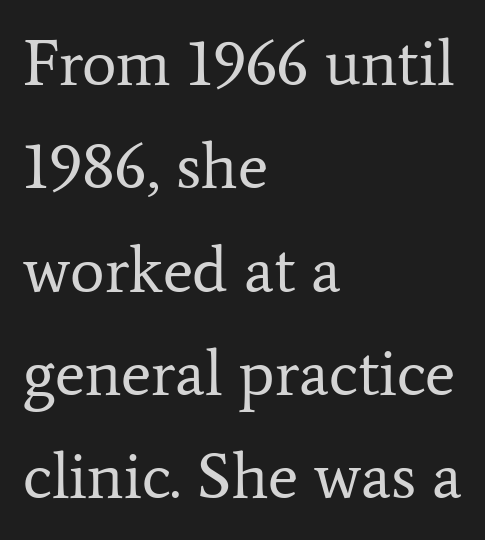
The image shows 65 px regular-weight serif type, upright; set left-aligned, normal line spacing (1.59x), normal letter spacing, not underlined; low stroke contrast and a medium x-height.
